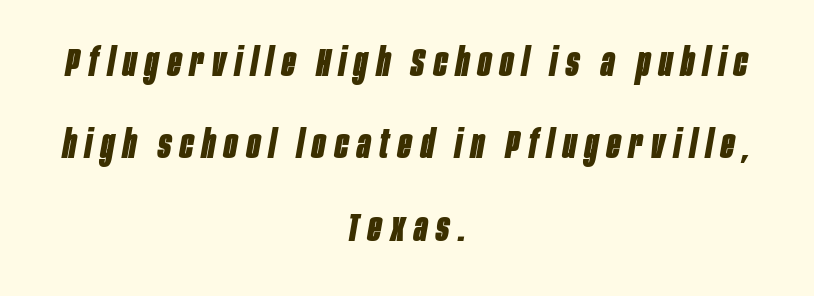
No word sits above an underline. A typesetter would call this proportional, since set widths differ per character. Summary of vertical rhythm: relaxed, with wide interline spacing. You could only call the tracking loose — the letters float apart.
